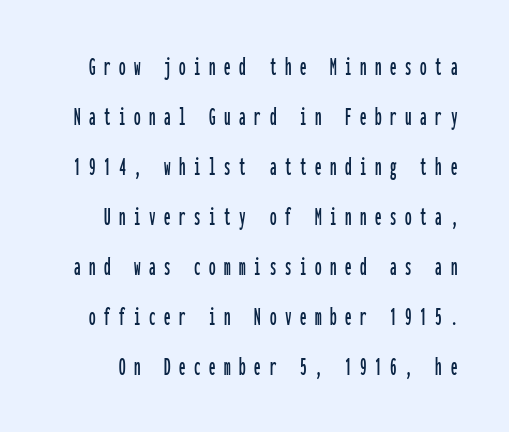
Reading down the column, the eye jumps a long way to each next line. Underline: absent. The lettering stays uniformly vertical, giving the passage a roman look. Students, note that the glyphs here are deliberately spaced far apart.
